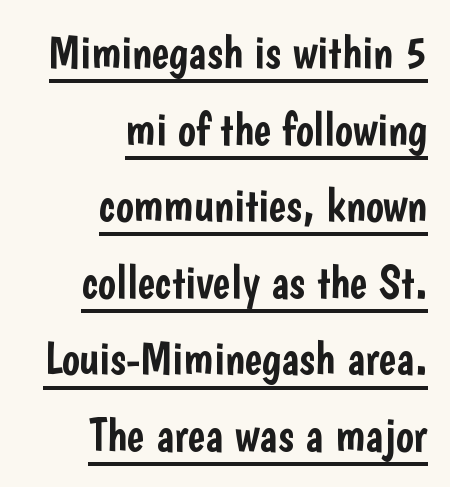
The image shows 47 px condensed sans-serif type, upright; set right-aligned, normal line spacing (1.63x), normal letter spacing, underlined; low stroke contrast and a medium x-height.
